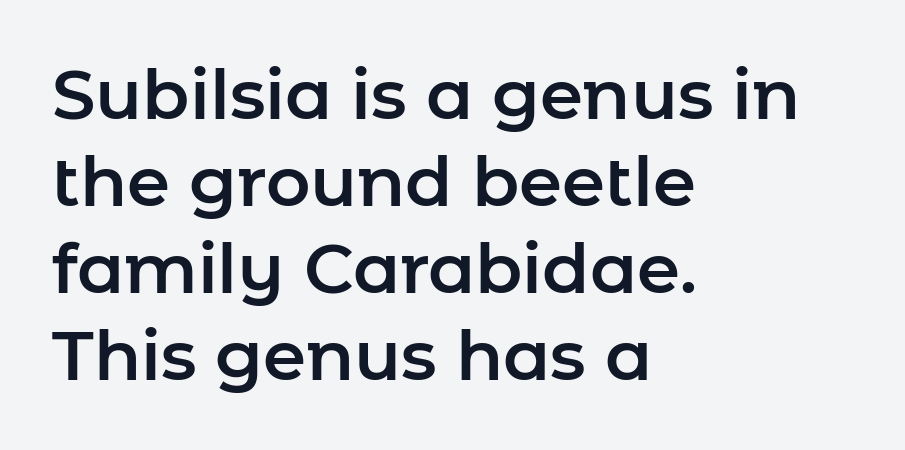
The tracking reads as untouched default to a designer's eye. This sample uses a sans-serif face. Regarding leading, the lines here are spaced in the standard way. Ordinary non-slanted type is in use.
